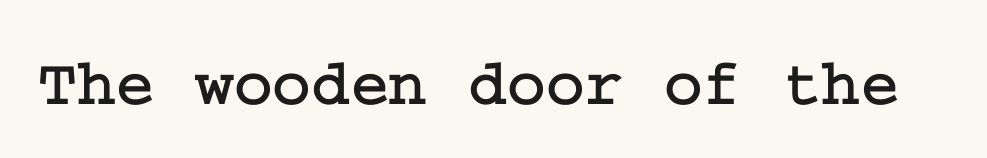
The typeface chosen for these lines features serifs. This sample uses plain, unmodified letter spacing. The area under the type is left untouched. Notice how the stems are strictly vertical — no italics here.
